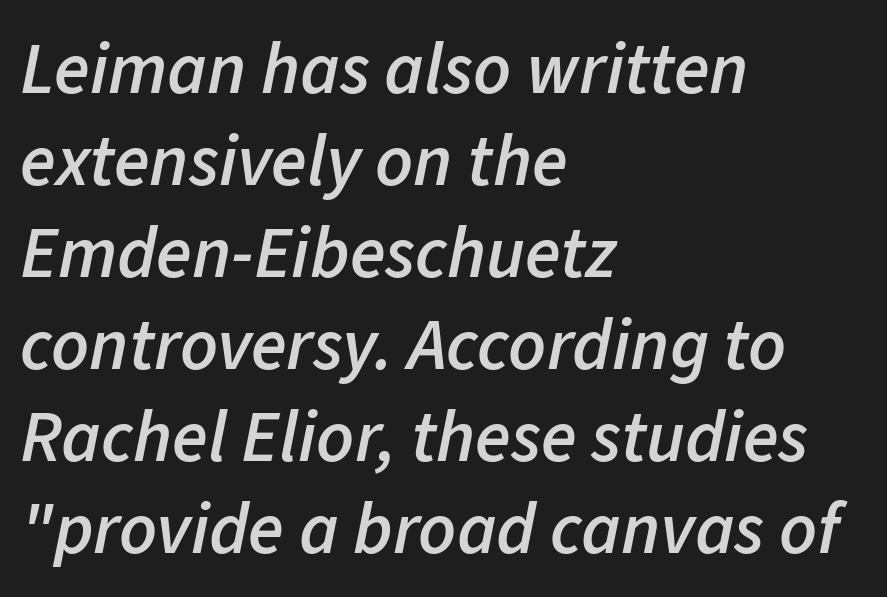
{"italic": "yes", "lean": "right", "slant_degrees": 11, "bold": "semi", "weight": "semibold", "width": "normal", "stroke_contrast": "low", "x_height": "medium", "monospaced": "no", "underline": "no", "align": "left", "line_spacing": "normal", "line_spacing_ratio": 1.26, "letter_spacing": "normal", "letter_spacing_em": 0.0, "glyph_px": 73}
